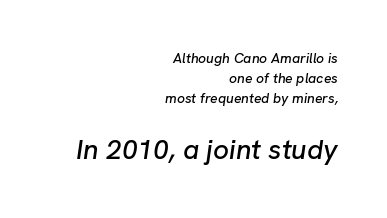
Vertical spacing — default. The axis of the letterforms is tilted away from vertical. Compared with a flush-left layout, this one pins lines to the opposite, right side. Compared with typical body copy, the letter spacing here is the same. The face used here is proportionally spaced, like ordinary book or web type. A bare baseline throughout the passage.
